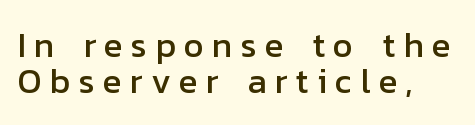
A clean baseline with only descenders dipping below it. Think of a printed novel: that variable character pitch is what you see here. Caption: expanded tracking, letters set apart. Designer's note — italics off, roman on.
